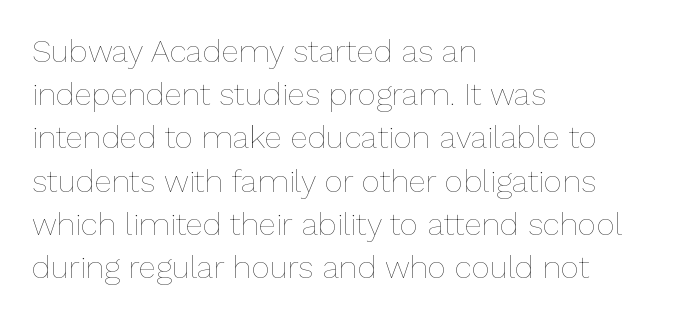
This sample uses an upright cut, with every glyph sitting square on the baseline. The baseline area is clear. Each letter keeps its own natural width here, so spacing adapts to shape. The strokes are not fattened; the text isn't bold. Successive baselines arrive at the customary interval.
